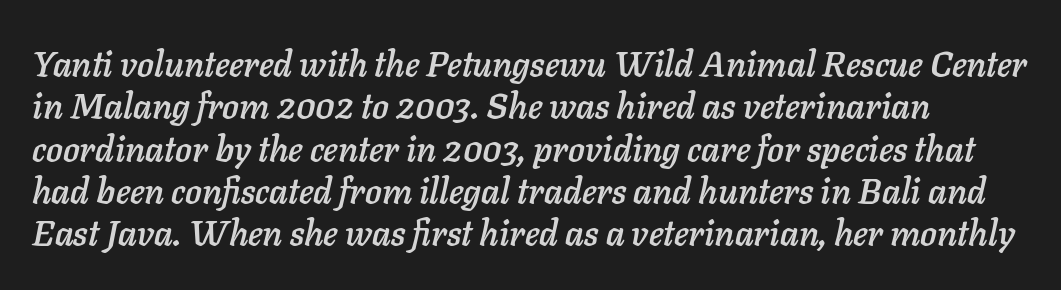
The font's italic variant was chosen for this text. A typesetter would call this zero additional tracking. Looks like regular typesetting: each glyph gets only the width it needs. The glyphs are unaccompanied by any horizontal stroke below them.
